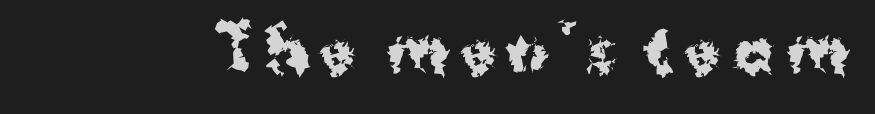
The image shows 59 px bold sans-serif type, upright; set not underlined; medium stroke contrast and a medium x-height.
